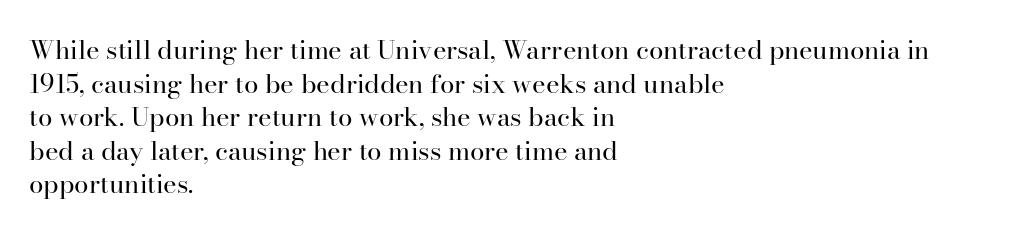
The image shows 26 px text type, upright; set left-aligned, normal line spacing (1.29x), normal letter spacing, not underlined.
